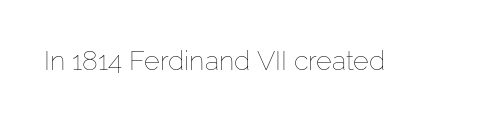
Q: Is the text bold? A: No.
Q: Is the text italic (slanted)? A: No, it is upright.
Q: Is the text underlined? A: No.
Q: Is the spacing between letters normal or unusually wide? A: Normal.
